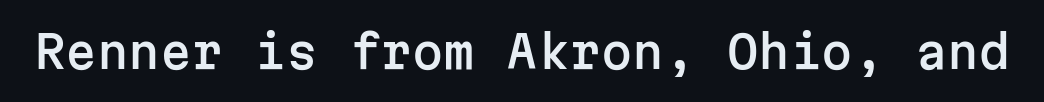
The image shows 45 px sans-serif type, upright, monospaced; set normal letter spacing, not underlined; low stroke contrast and a medium x-height.
